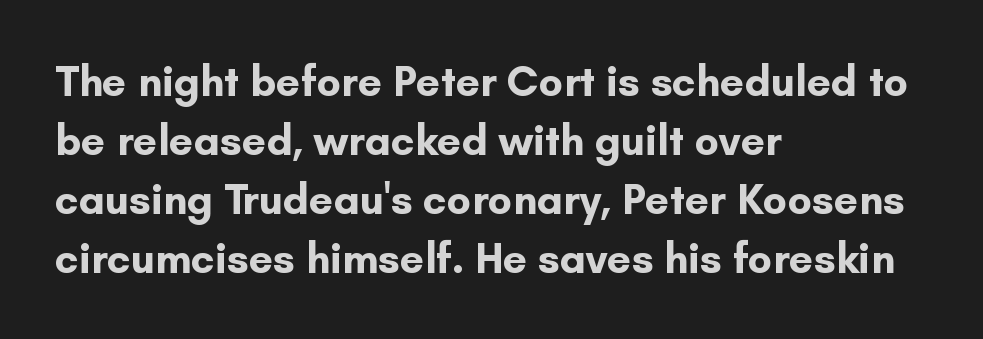
The image shows 43 px bold sans-serif type, upright; set left-aligned, normal line spacing (1.37x), normal letter spacing, not underlined; low stroke contrast and a small x-height.
